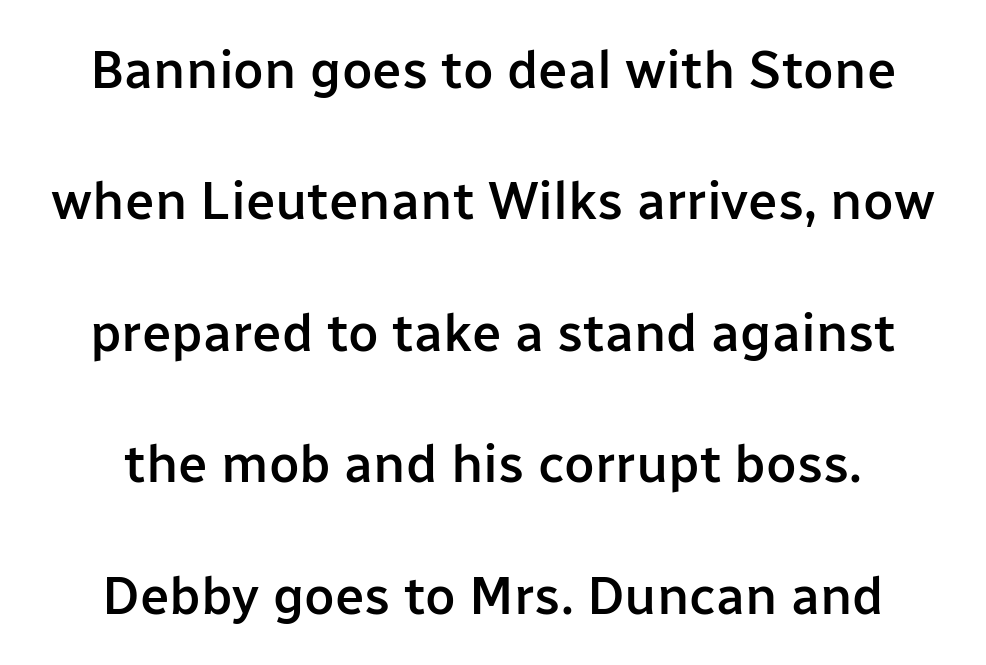
{"serif": "no", "italic": "no", "bold": "semi", "weight": "semibold", "width": "normal", "stroke_contrast": "low", "x_height": "medium", "monospaced": "no", "underline": "no", "line_spacing": "loose", "line_spacing_ratio": 2.48, "letter_spacing": "normal", "letter_spacing_em": 0.0, "glyph_px": 53}
